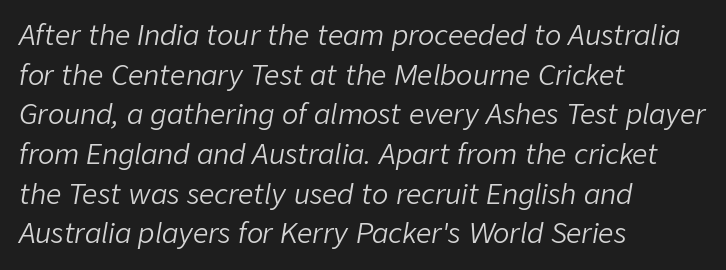
{"italic": "yes", "lean": "right", "slant_degrees": 9, "bold": "no", "underline": "no", "align": "left", "line_spacing": "normal", "line_spacing_ratio": 1.47, "letter_spacing": "normal", "letter_spacing_em": 0.0, "glyph_px": 27}
